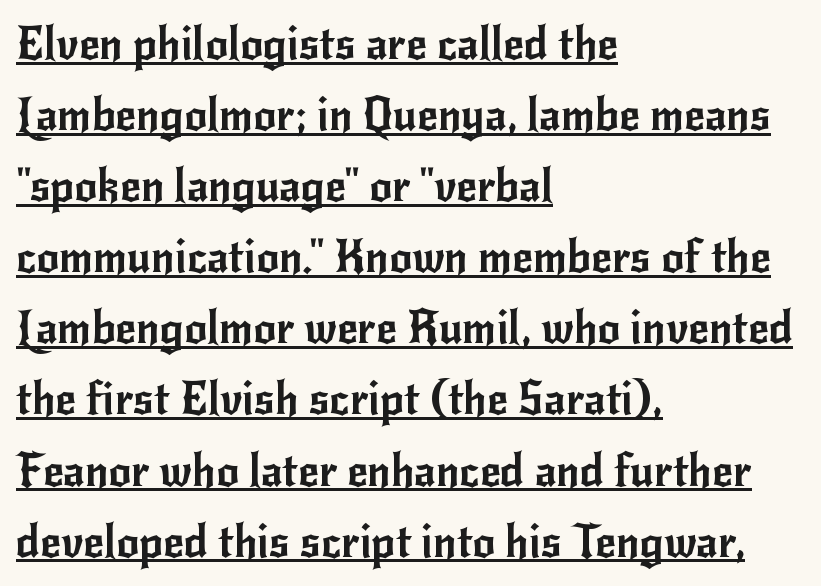
The image shows 45 px sans-serif type, upright; set left-aligned, normal line spacing (1.58x), normal letter spacing, underlined; low stroke contrast and a small x-height.
